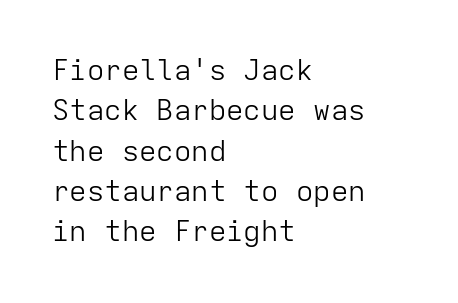
The image shows 29 px light sans-serif type, upright, monospaced; set left-aligned, normal line spacing (1.39x), normal letter spacing, not underlined; low stroke contrast and a medium x-height.
